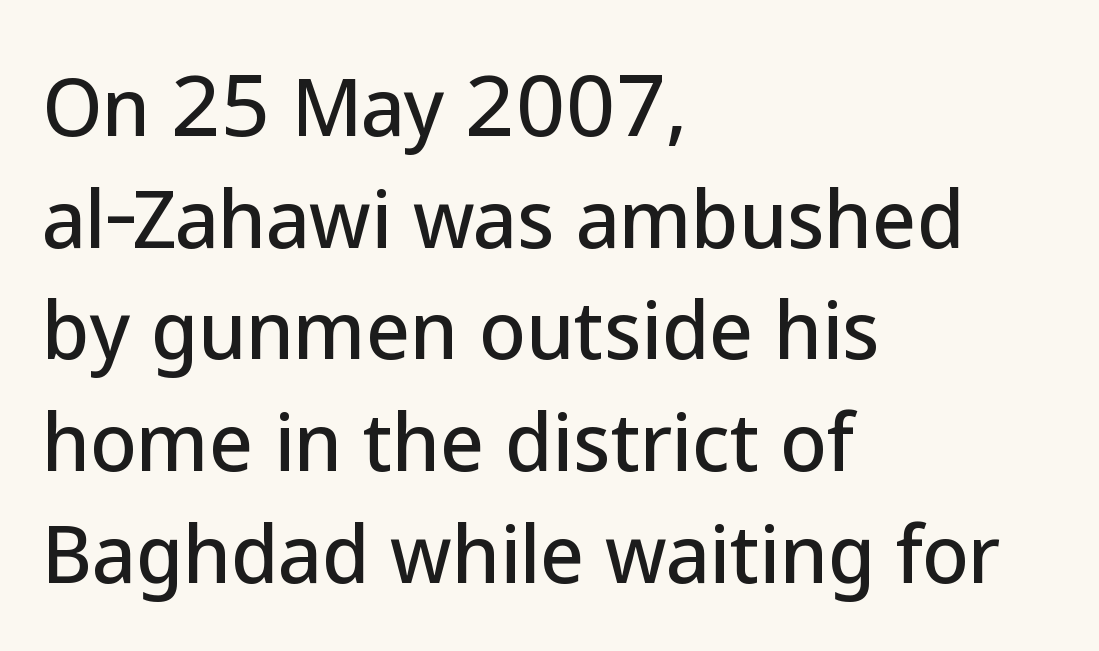
The image shows 76 px sans-serif type, upright; set left-aligned, normal line spacing (1.47x), normal letter spacing, not underlined; low stroke contrast and a medium x-height.
